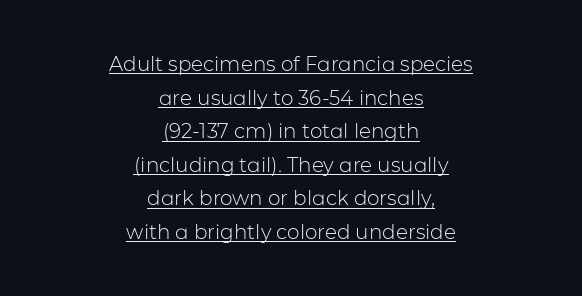
The image shows 20 px text type, upright; set centered, normal line spacing (1.68x), normal letter spacing, underlined.
